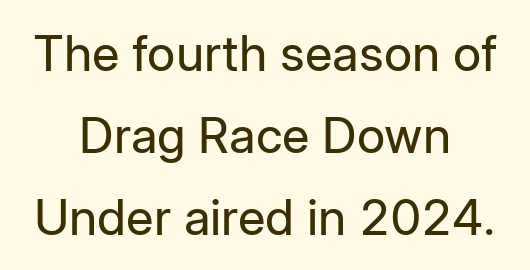
{"serif": "no", "italic": "no", "bold": "no", "weight": "regular", "width": "normal", "stroke_contrast": "low", "x_height": "medium", "monospaced": "no", "underline": "no", "align": "center", "line_spacing": "normal", "line_spacing_ratio": 1.67, "letter_spacing": "normal", "letter_spacing_em": 0.0, "glyph_px": 49}
